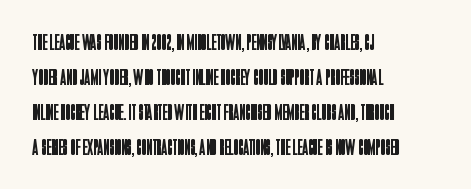
Q: Is the text bold? A: No.
Q: Is the text italic (slanted)? A: No, it is upright.
Q: Is the text underlined? A: No.
Q: How is the paragraph aligned? A: Left-aligned.
Q: Is the spacing between letters normal or unusually wide? A: Normal.
Q: Is the spacing between lines tight, normal or loose? A: Normal.
